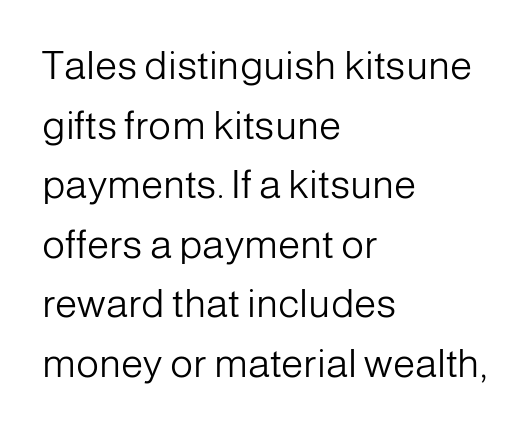
Q: Is the text bold? A: No.
Q: Is the text italic (slanted)? A: No, it is upright.
Q: Is the typeface a serif or a sans-serif typeface? A: Sans-serif.
Q: Is the text underlined? A: No.
Q: How is the paragraph aligned? A: Left-aligned.
Q: Is the spacing between letters normal or unusually wide? A: Normal.
Q: Is the spacing between lines tight, normal or loose? A: Normal.
Q: Width (condensed, normal, or wide)? A: Normal.
Q: Stroke contrast? A: Low.
Q: x-height? A: Medium.
Q: Monospaced? A: No.
